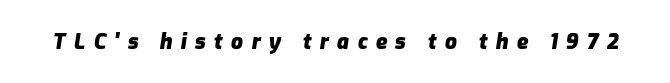
The image shows 21 px bold type, italic (leaning right); set unusually wide letter spacing (+0.39 em), not underlined.
